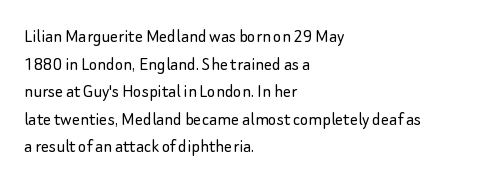
Q: Is the text bold? A: No.
Q: Is the text italic (slanted)? A: No, it is upright.
Q: Is the text underlined? A: No.
Q: How is the paragraph aligned? A: Left-aligned.
Q: Is the spacing between letters normal or unusually wide? A: Normal.
Q: Is the spacing between lines tight, normal or loose? A: Normal.
